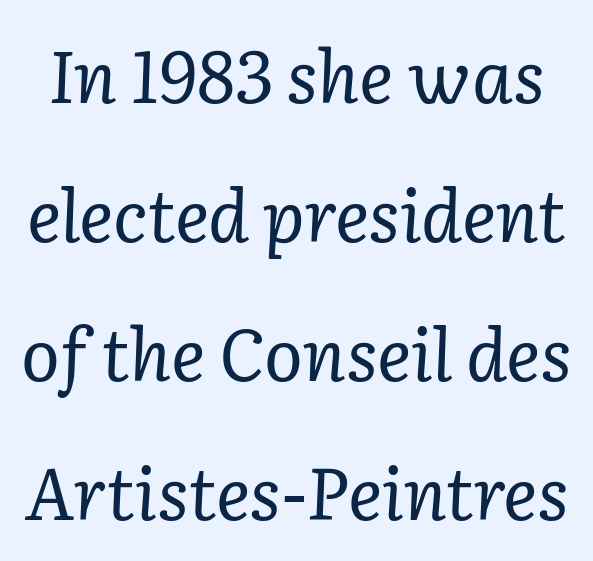
Observe the ordinary spacing: letters are neighbours, not strangers. Rule under the text: the space is simply empty. Proportional: the letters do not fall into vertical columns. Emphasis-style slanted type is in use.
